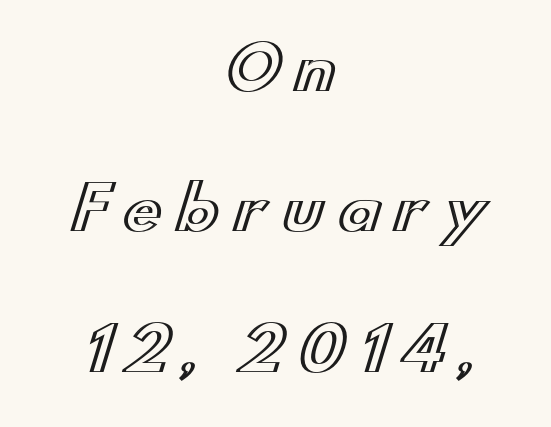
The image shows 59 px wide type; set centered, loose line spacing (2.38x), unusually wide letter spacing (+0.24 em), not underlined; a small x-height.
